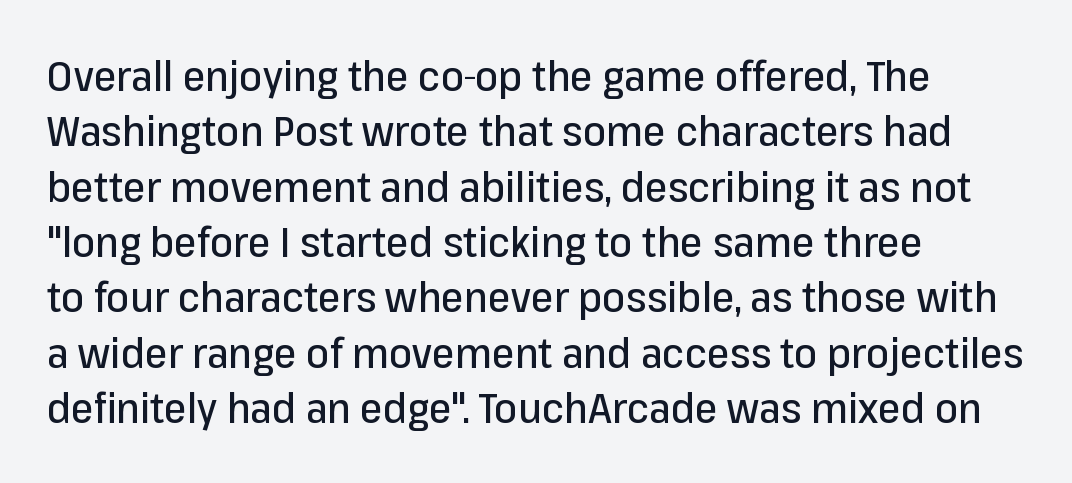
Q: Is the text italic (slanted)? A: No, it is upright.
Q: Is the typeface a serif or a sans-serif typeface? A: Sans-serif.
Q: Is the text underlined? A: No.
Q: How is the paragraph aligned? A: Left-aligned.
Q: Is the spacing between letters normal or unusually wide? A: Normal.
Q: Is the spacing between lines tight, normal or loose? A: Normal.
Q: Width (condensed, normal, or wide)? A: Normal.
Q: Stroke contrast? A: Low.
Q: x-height? A: Medium.
Q: Monospaced? A: No.
